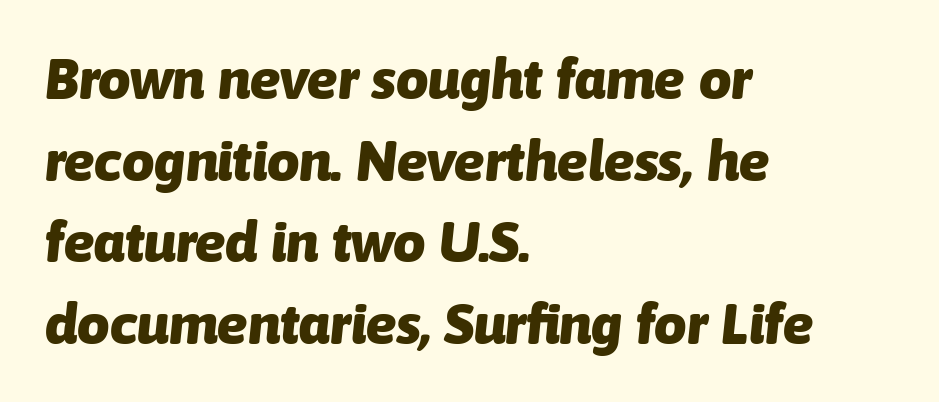
Q: Is the text bold? A: Yes.
Q: Is the text italic (slanted)? A: Yes, it leans right by about 6 degrees.
Q: Is the text underlined? A: No.
Q: How is the paragraph aligned? A: Left-aligned.
Q: Is the spacing between letters normal or unusually wide? A: Normal.
Q: Is the spacing between lines tight, normal or loose? A: Normal.
Q: Width (condensed, normal, or wide)? A: Normal.
Q: Stroke contrast? A: Low.
Q: x-height? A: Medium.
Q: Monospaced? A: No.
